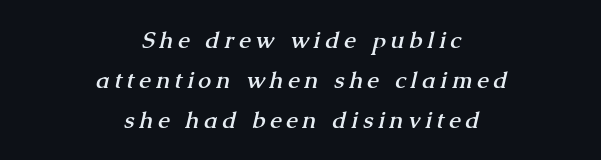
Q: Is the text bold? A: Yes.
Q: Is the text underlined? A: No.
Q: How is the paragraph aligned? A: Centered.
Q: Is the spacing between letters normal or unusually wide? A: Unusually wide.
